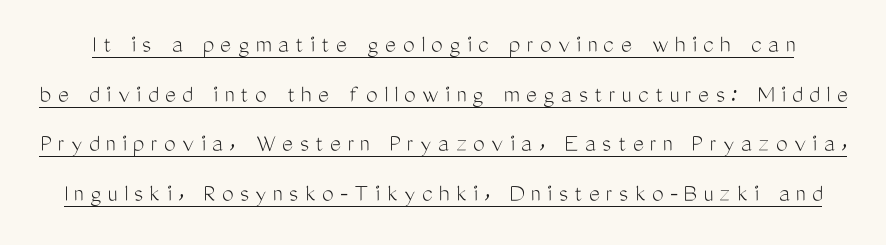
{"italic": "no", "bold": "no", "underline": "yes", "line_spacing": "loose", "line_spacing_ratio": 1.91, "letter_spacing": "wide", "letter_spacing_em": 0.25, "glyph_px": 26}
